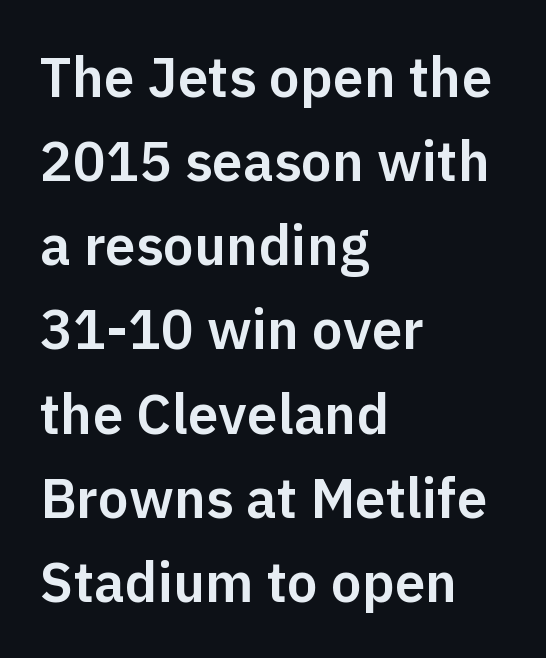
The image shows 55 px sans-serif type, upright; set left-aligned, normal line spacing (1.53x), normal letter spacing, not underlined; low stroke contrast and a medium x-height.
